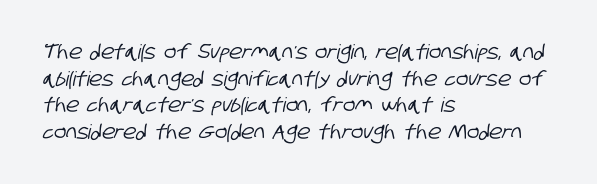
The image shows 20 px text type; set left-aligned, normal line spacing (1.33x), normal letter spacing, not underlined.
